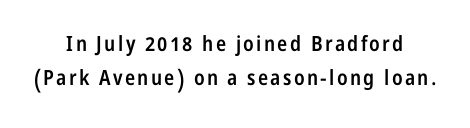
The image shows 21 px text type, upright; set centered, normal line spacing (1.61x), not underlined.
